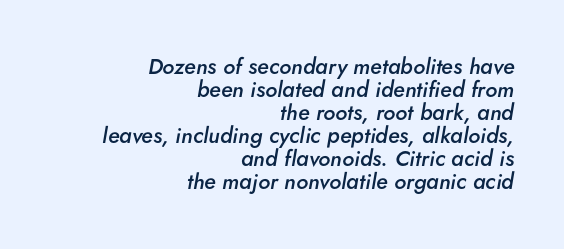
Q: Is the text bold? A: Semi-bold.
Q: Is the text italic (slanted)? A: Yes, it leans right by about 5 degrees.
Q: Is the text underlined? A: No.
Q: How is the paragraph aligned? A: Right-aligned.
Q: Is the spacing between letters normal or unusually wide? A: Normal.
Q: Is the spacing between lines tight, normal or loose? A: Tight.
